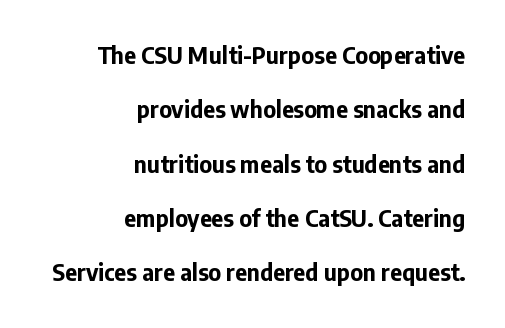
Rows of type keep a wide berth in the vertical direction. Typeset ragged left — the right edge is the straight one. Does the weight exceed regular? Yes, all the way to bold. These lines were composed using upright roman letters. Words float on clear page, feet unadorned.
